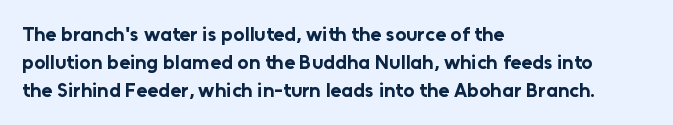
Upright lettering throughout. Each line starts at the same left margin while the right side varies. The passage shown has conventional tracking throughout. The glyphs have the mass of a bold cut. Summary of vertical rhythm: regular, with standard interline spacing. Words float on clear page, feet unadorned.
